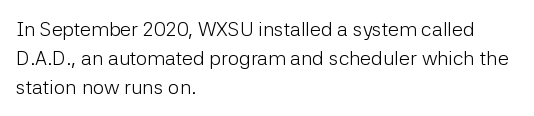
{"italic": "no", "bold": "no", "underline": "no", "align": "left", "line_spacing": "normal", "line_spacing_ratio": 1.46, "letter_spacing": "normal", "letter_spacing_em": 0.0, "glyph_px": 20}
